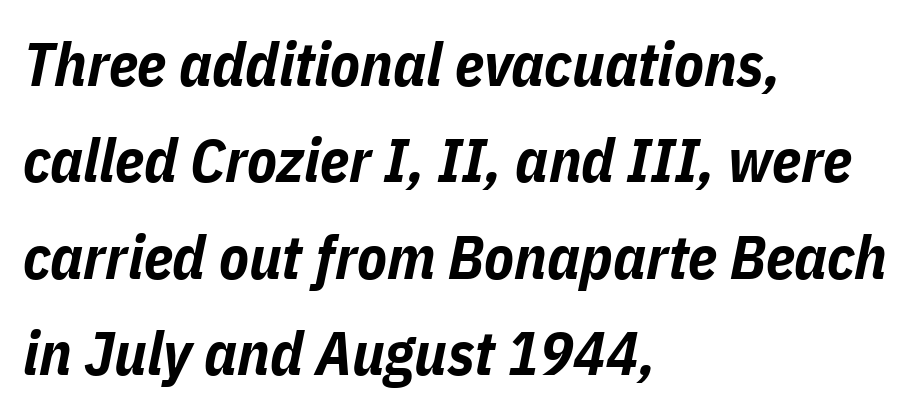
{"italic": "yes", "lean": "right", "slant_degrees": 11, "bold": "yes", "weight": "bold", "width": "condensed", "stroke_contrast": "low", "x_height": "medium", "monospaced": "no", "underline": "no", "align": "left", "line_spacing": "normal", "line_spacing_ratio": 1.58, "letter_spacing": "normal", "letter_spacing_em": 0.0, "glyph_px": 61}
